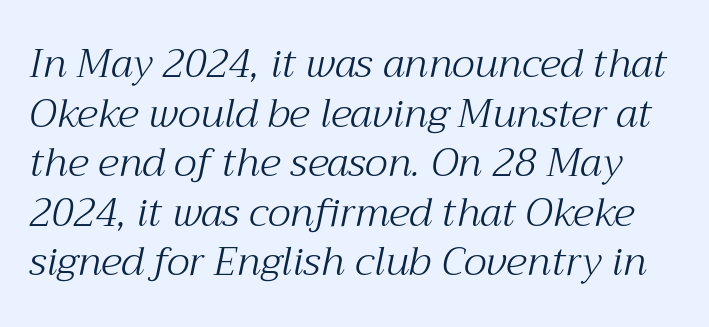
{"serif": "yes", "italic": "yes", "lean": "right", "slant_degrees": 12, "bold": "no", "weight": "light", "width": "normal", "stroke_contrast": "medium", "x_height": "medium", "monospaced": "no", "underline": "no", "line_spacing_ratio": 1.24, "letter_spacing": "normal", "letter_spacing_em": 0.0, "glyph_px": 40}
